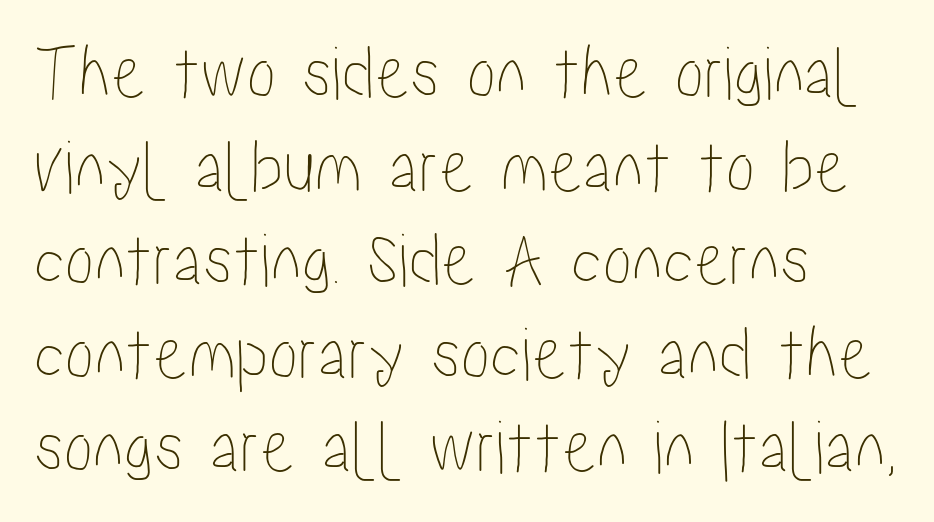
Horizontally, the lines are justified to the leading edge only. The face used here is proportionally spaced, like ordinary book or web type. Every stem runs plumb, perpendicular to the baseline. Letters rest on an invisible, unmarked baseline. Between one letter and the next there's only the usual sliver of space.
